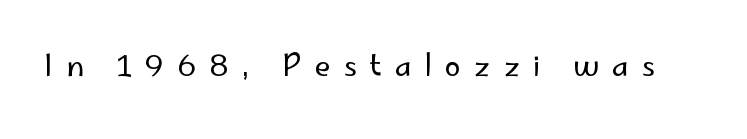
{"serif": "no", "italic": "no", "bold": "no", "weight": "regular", "width": "normal", "stroke_contrast": "low", "x_height": "small", "monospaced": "no", "underline": "no", "letter_spacing": "wide", "letter_spacing_em": 0.45, "glyph_px": 29}
